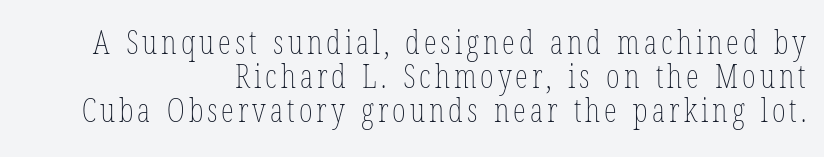
This reads as an unemphasized weight, regular at the heaviest. The passage shown is typed in a proportional face where columns would drift. The area under the type is left untouched. Line spacing here is tight. The paragraph has a hard right edge and a soft left edge. Upright lettering throughout.
